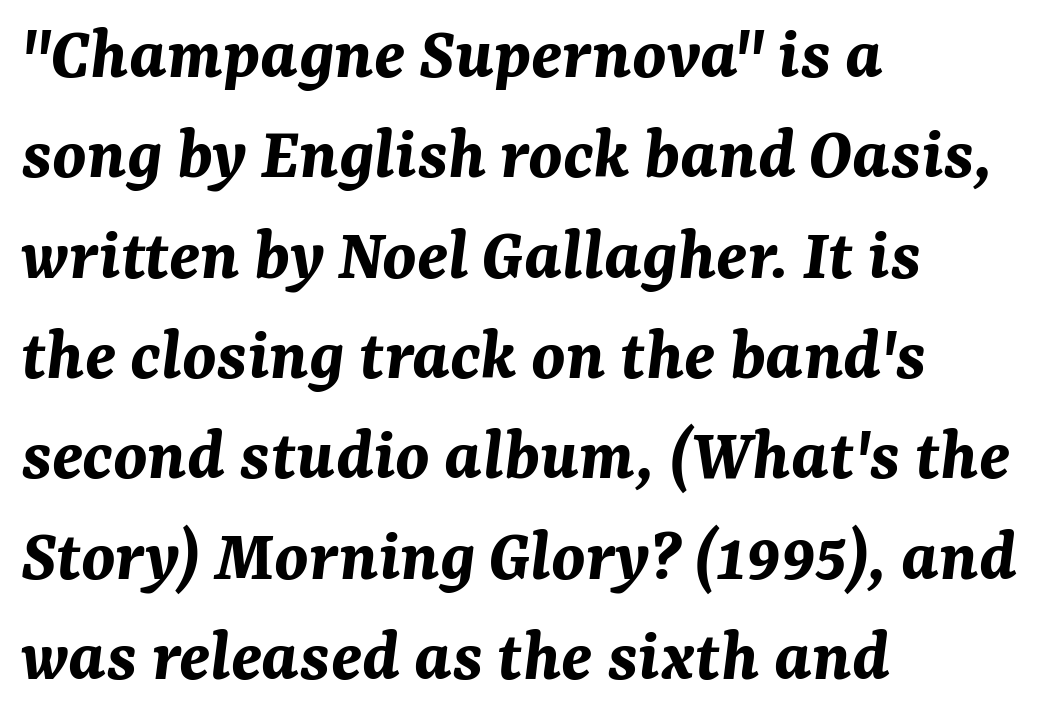
{"italic": "yes", "lean": "right", "slant_degrees": 7, "bold": "yes", "weight": "bold", "width": "normal", "stroke_contrast": "medium", "x_height": "medium", "monospaced": "no", "underline": "no", "align": "left", "line_spacing": "normal", "line_spacing_ratio": 1.32, "letter_spacing": "normal", "letter_spacing_em": 0.0, "glyph_px": 76}
